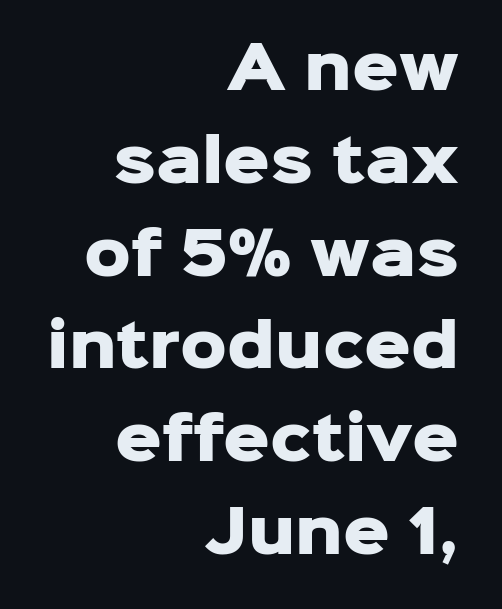
Underline: absent. Normally led — the rows are evenly, conventionally spaced. A full-strength bold gives these letters their thick strokes. Tracking value appears to be zero — textbook default spacing. The font family rendered here belongs to the sans-serif group. The rendering uses natural spacing where letterforms have individual widths.
